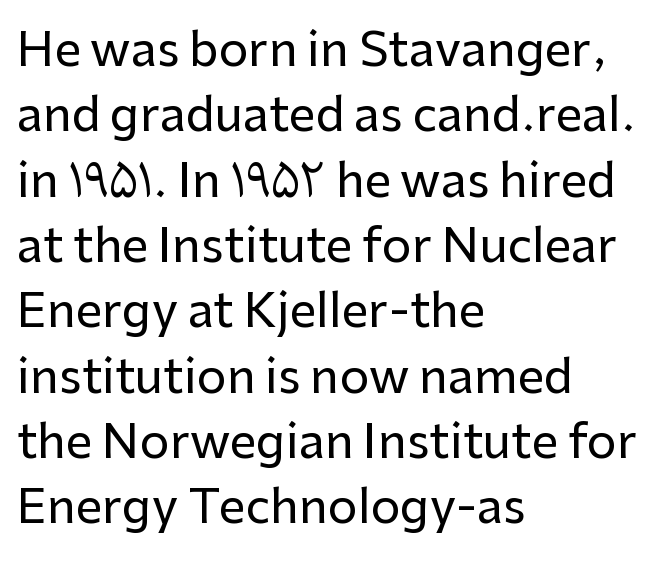
The image shows 47 px sans-serif type, upright; set left-aligned, normal line spacing (1.39x), normal letter spacing, not underlined; low stroke contrast and a medium x-height.
